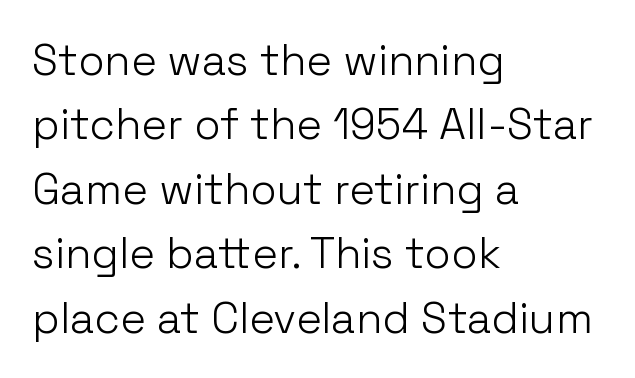
Q: Is the text bold? A: No.
Q: Is the text italic (slanted)? A: No, it is upright.
Q: Is the typeface a serif or a sans-serif typeface? A: Sans-serif.
Q: Is the text underlined? A: No.
Q: How is the paragraph aligned? A: Left-aligned.
Q: Is the spacing between letters normal or unusually wide? A: Normal.
Q: Is the spacing between lines tight, normal or loose? A: Normal.
Q: Width (condensed, normal, or wide)? A: Normal.
Q: Stroke contrast? A: Low.
Q: x-height? A: Medium.
Q: Monospaced? A: No.
